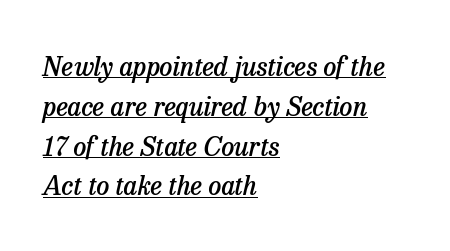
{"italic": "yes", "lean": "right", "slant_degrees": 13, "bold": "semi", "underline": "yes", "align": "left", "line_spacing": "normal", "line_spacing_ratio": 1.53, "letter_spacing": "normal", "letter_spacing_em": 0.0, "glyph_px": 26}
